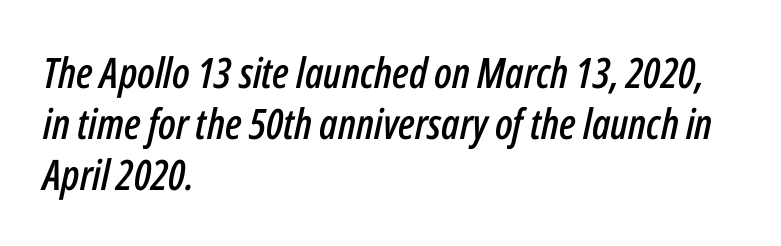
Q: Is the text italic (slanted)? A: Yes, it leans right by about 12 degrees.
Q: Is the text underlined? A: No.
Q: How is the paragraph aligned? A: Left-aligned.
Q: Is the spacing between letters normal or unusually wide? A: Normal.
Q: Width (condensed, normal, or wide)? A: Condensed.
Q: Stroke contrast? A: Low.
Q: x-height? A: Medium.
Q: Monospaced? A: No.
